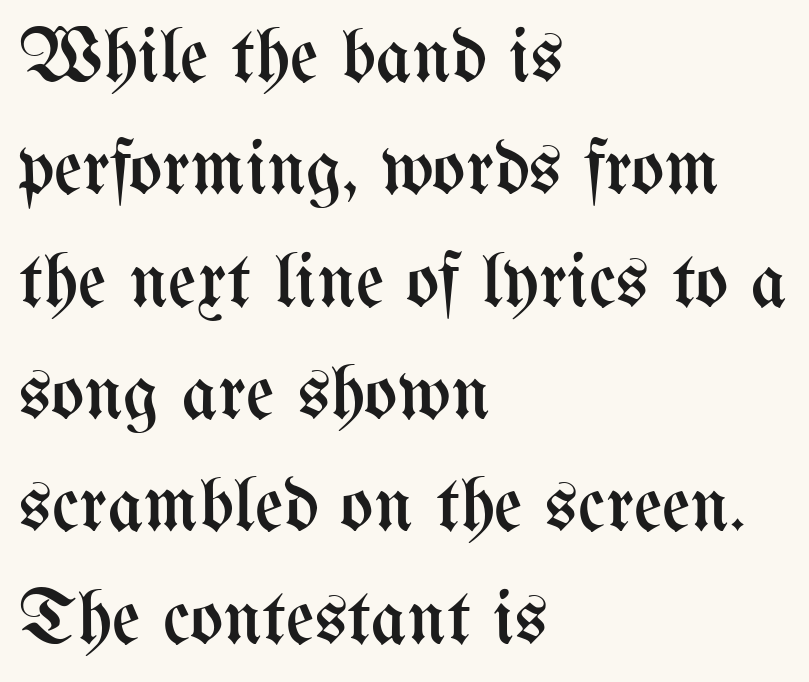
Rendered with straight, roman letterforms. The letterforms sit at book weight or below. Looks like regular typesetting: each glyph gets only the width it needs. The letterforms sit shoulder to shoulder at normal distance. Each line starts at the same left margin while the right side varies. Check the space under the baseline: it is left empty.
